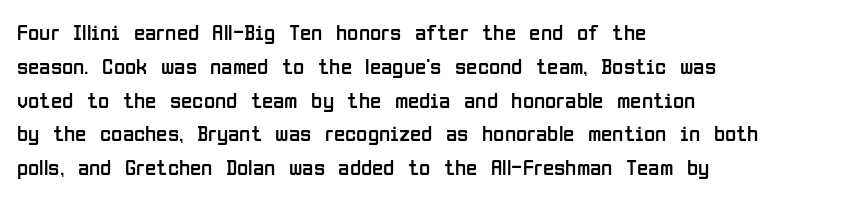
{"italic": "no", "bold": "no", "underline": "no", "align": "left", "line_spacing": "normal", "line_spacing_ratio": 1.47, "letter_spacing": "normal", "letter_spacing_em": 0.0, "glyph_px": 23}
